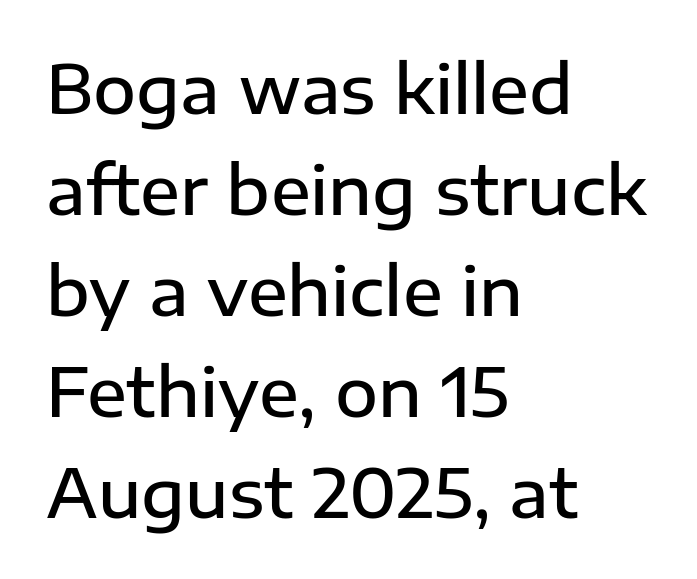
Q: Is the text bold? A: Semi-bold.
Q: Is the text italic (slanted)? A: No, it is upright.
Q: Is the typeface a serif or a sans-serif typeface? A: Sans-serif.
Q: Is the text underlined? A: No.
Q: How is the paragraph aligned? A: Left-aligned.
Q: Is the spacing between letters normal or unusually wide? A: Normal.
Q: Is the spacing between lines tight, normal or loose? A: Normal.
Q: Width (condensed, normal, or wide)? A: Normal.
Q: Stroke contrast? A: Low.
Q: x-height? A: Medium.
Q: Monospaced? A: No.
